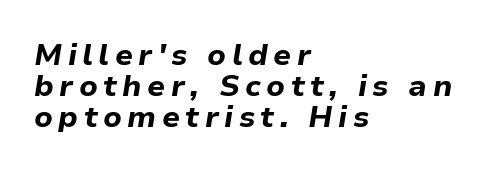
The image shows 30 px bold type, italic (leaning right); set left-aligned, tight line spacing (1.03x), not underlined; low stroke contrast and a medium x-height.
